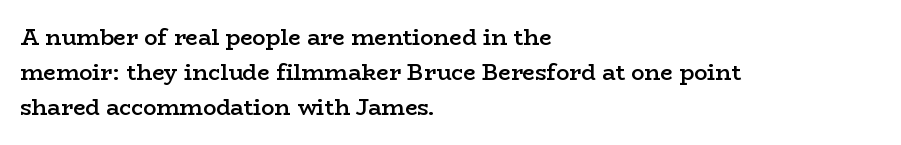
The image shows 22 px text type, upright; set left-aligned, normal line spacing (1.58x), normal letter spacing, not underlined.
